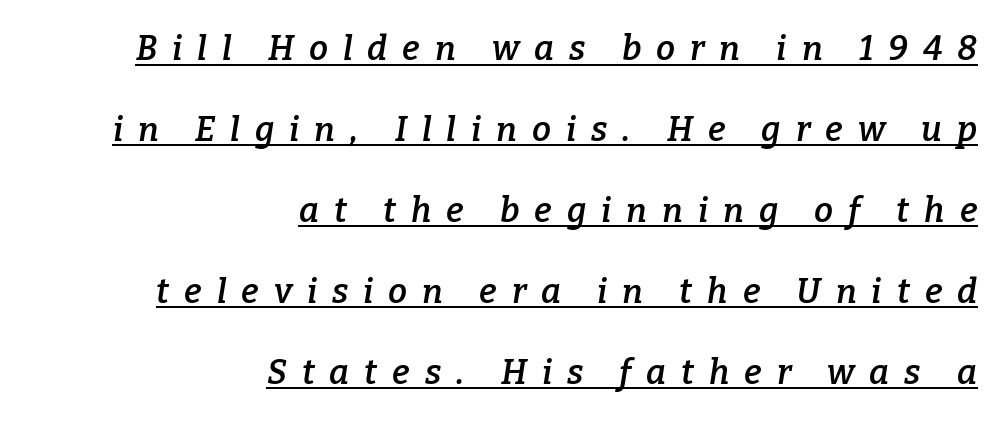
Q: Is the text bold? A: Semi-bold.
Q: Is the text italic (slanted)? A: Yes, it leans right by about 9 degrees.
Q: Is the typeface a serif or a sans-serif typeface? A: Serif.
Q: Is the text underlined? A: Yes.
Q: How is the paragraph aligned? A: Right-aligned.
Q: Is the spacing between letters normal or unusually wide? A: Unusually wide.
Q: Is the spacing between lines tight, normal or loose? A: Loose.
Q: Width (condensed, normal, or wide)? A: Normal.
Q: Stroke contrast? A: Low.
Q: x-height? A: Medium.
Q: Monospaced? A: No.
